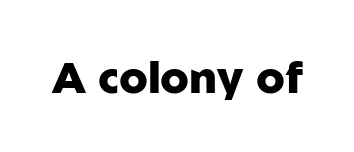
Q: Is the text bold? A: Yes.
Q: Is the text italic (slanted)? A: No, it is upright.
Q: Is the typeface a serif or a sans-serif typeface? A: Sans-serif.
Q: Is the text underlined? A: No.
Q: Is the spacing between letters normal or unusually wide? A: Normal.
Q: Width (condensed, normal, or wide)? A: Normal.
Q: Stroke contrast? A: Low.
Q: x-height? A: Medium.
Q: Monospaced? A: No.
